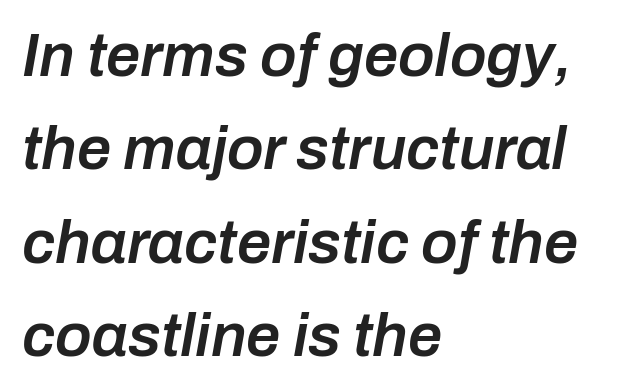
You can tell it's italic because the verticals aren't actually vertical. Each word holds together tightly as a unit, with standard inter-letter gaps. Clear beneath every line of the passage. Does the leading feel generous? No, just average.
